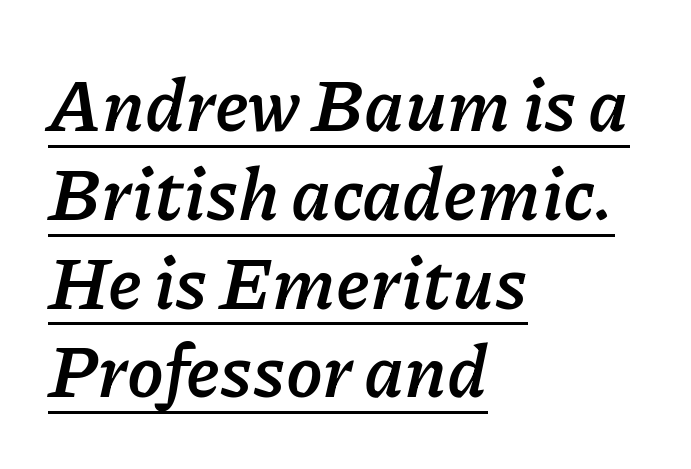
Q: Is the text bold? A: Yes.
Q: Is the text italic (slanted)? A: Yes, it leans right by about 11 degrees.
Q: Is the text underlined? A: Yes.
Q: How is the paragraph aligned? A: Left-aligned.
Q: Is the spacing between letters normal or unusually wide? A: Normal.
Q: Width (condensed, normal, or wide)? A: Normal.
Q: Stroke contrast? A: Low.
Q: x-height? A: Medium.
Q: Monospaced? A: No.
